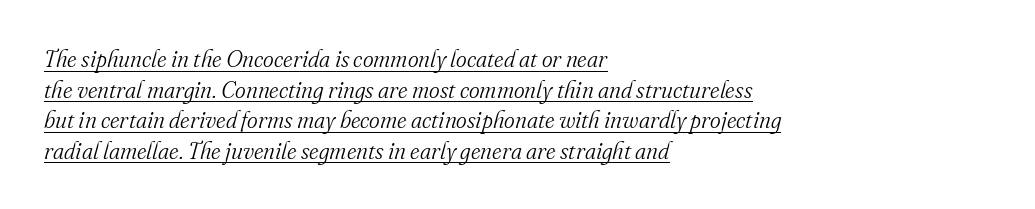
Q: Is the text bold? A: No.
Q: Is the text italic (slanted)? A: Yes, it leans right by about 16 degrees.
Q: Is the text underlined? A: Yes.
Q: How is the paragraph aligned? A: Left-aligned.
Q: Is the spacing between letters normal or unusually wide? A: Normal.
Q: Is the spacing between lines tight, normal or loose? A: Normal.
